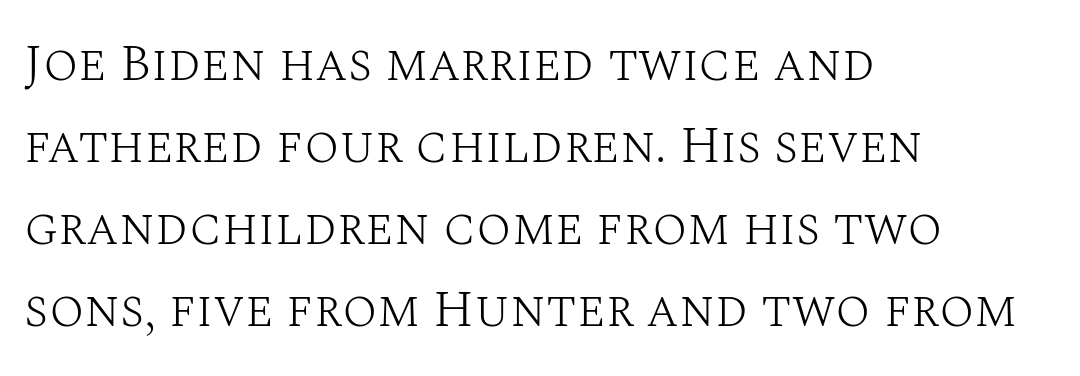
The space directly below the letters is spotless. Regarding serifs, this sample has them. Default kerning and tracking; the words read as compact shapes. The strokes carry an ordinary text weight at most. Looks like regular typesetting: each glyph gets only the width it needs.
